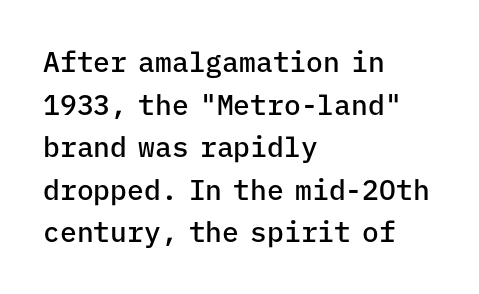
The image shows 28 px semibold sans-serif type, upright, monospaced; set left-aligned, normal line spacing (1.52x), normal letter spacing, not underlined; low stroke contrast and a medium x-height.
